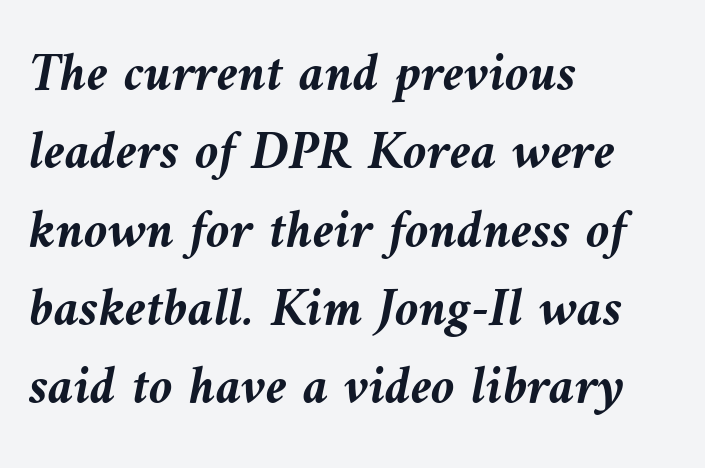
The image shows 54 px semibold type, italic (leaning left); set left-aligned, normal line spacing (1.45x), normal letter spacing, not underlined; medium stroke contrast and a medium x-height.
